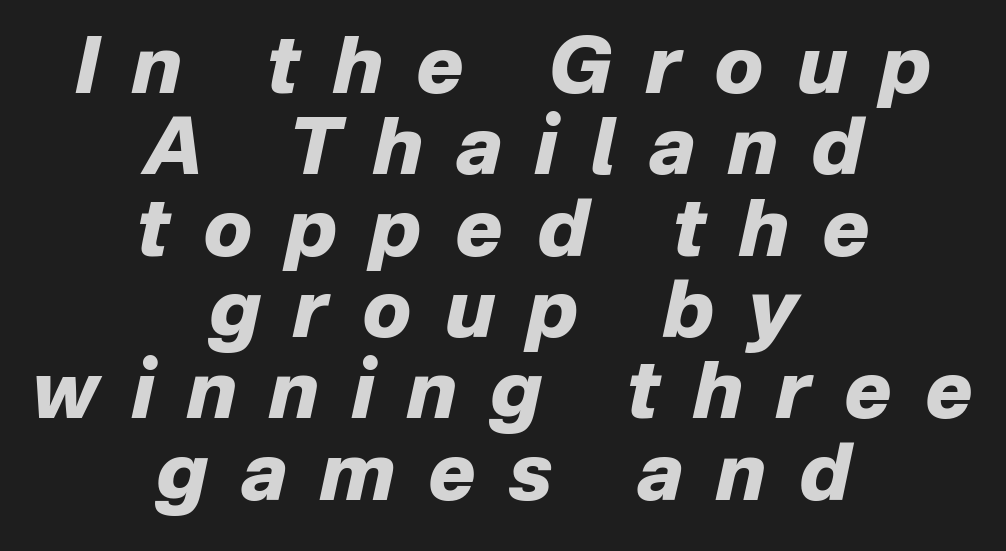
Q: Is the text bold? A: Yes.
Q: Is the text italic (slanted)? A: Yes, it leans right by about 12 degrees.
Q: Is the text underlined? A: No.
Q: How is the paragraph aligned? A: Centered.
Q: Is the spacing between letters normal or unusually wide? A: Unusually wide.
Q: Is the spacing between lines tight, normal or loose? A: Tight.
Q: Width (condensed, normal, or wide)? A: Normal.
Q: Stroke contrast? A: Low.
Q: x-height? A: Medium.
Q: Monospaced? A: No.
